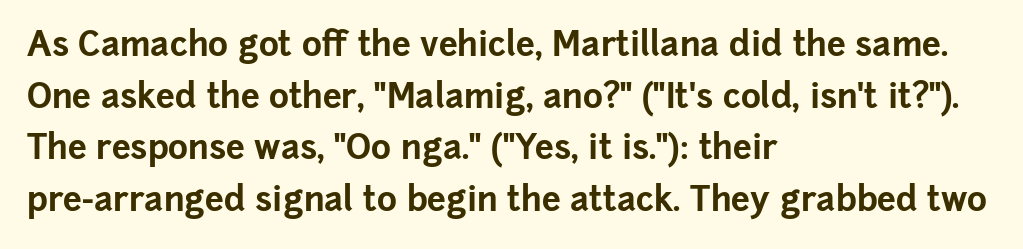
Vertical strokes here are truly vertical. The space beneath each line is pristine and unruled. Leading matches the norm, producing a regular column. The compositor pushed each line to the left boundary.
